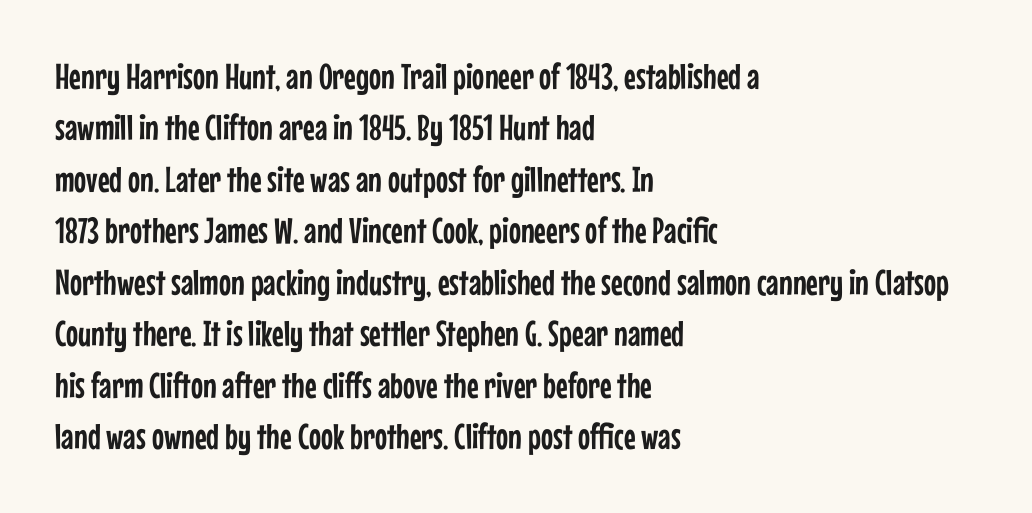
{"serif": "no", "italic": "no", "width": "condensed", "stroke_contrast": "low", "x_height": "medium", "monospaced": "no", "underline": "no", "align": "left", "line_spacing": "normal", "line_spacing_ratio": 1.43, "letter_spacing": "normal", "letter_spacing_em": 0.0, "glyph_px": 36}
